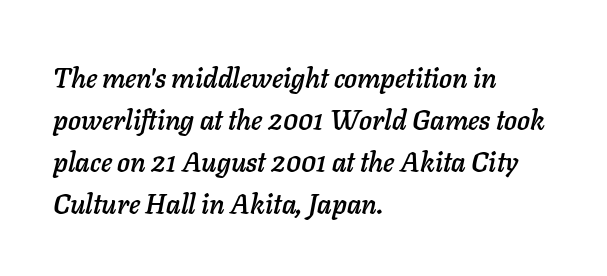
The compositor pushed each line to the left boundary. There's an unmistakable incline to the writing here. A typesetter would call this zero additional tracking. Does the leading feel generous? No, just average.
